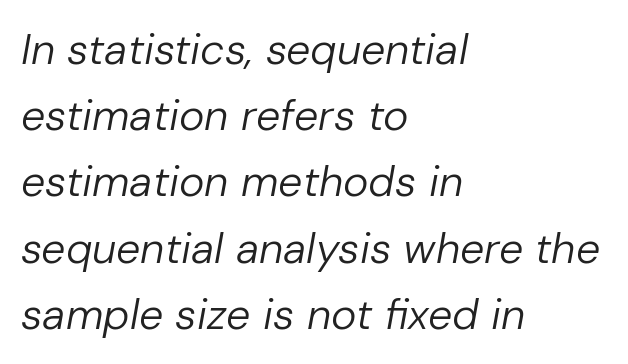
Q: Is the text bold? A: No.
Q: Is the text italic (slanted)? A: Yes, it leans right by about 10 degrees.
Q: Is the text underlined? A: No.
Q: How is the paragraph aligned? A: Left-aligned.
Q: Is the spacing between letters normal or unusually wide? A: Normal.
Q: Is the spacing between lines tight, normal or loose? A: Normal.
Q: Width (condensed, normal, or wide)? A: Normal.
Q: Stroke contrast? A: Low.
Q: x-height? A: Medium.
Q: Monospaced? A: No.
